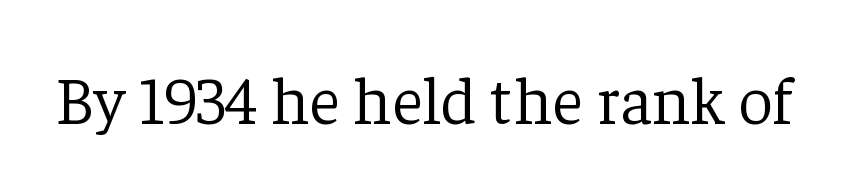
Each row of text sits above clean, open space. This is not heavy type; no bold has been used. Here the designer chose a conventional face with non-uniform glyph widths. Is this a sans? No — the strokes have serifs. Italic? Not at all — the glyphs are vertical. No extra tracking has been applied to these lines.
